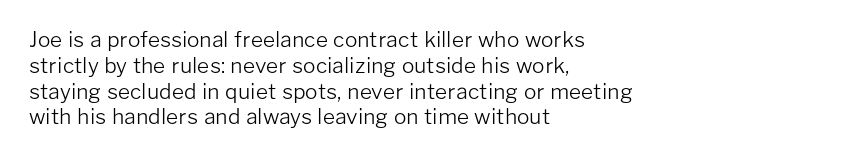
{"italic": "no", "bold": "no", "underline": "no", "align": "left", "line_spacing_ratio": 1.23, "letter_spacing": "normal", "letter_spacing_em": 0.0, "glyph_px": 21}
